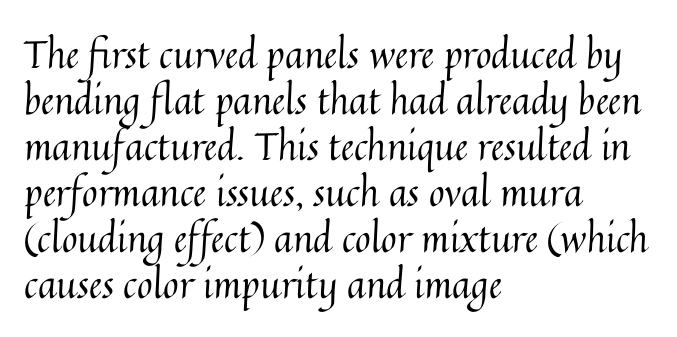
Proportional: the letters do not fall into vertical columns. Every row of glyphs begins at an identical x-position on the left. Glance below the letters and you will spot only blank space. Is the stroke heavy? The answer is a plain regular-or-lighter. The letters sit at their default tracking, neither squeezed nor spread.
